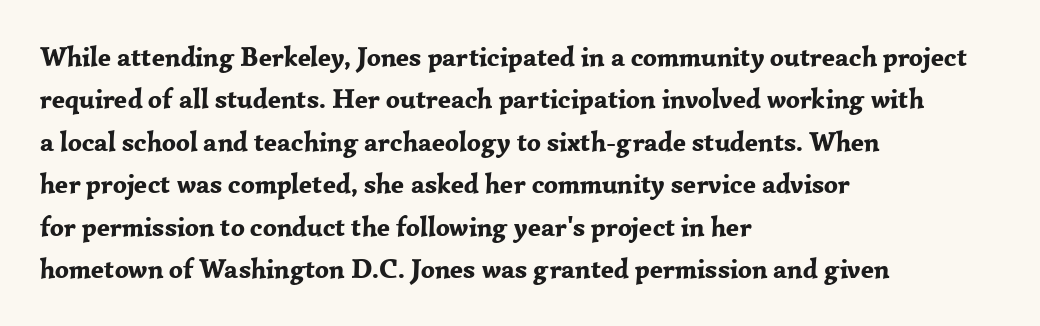
{"italic": "no", "bold": "yes", "underline": "no", "align": "left", "line_spacing": "normal", "line_spacing_ratio": 1.57, "letter_spacing": "normal", "letter_spacing_em": 0.0, "glyph_px": 27}
